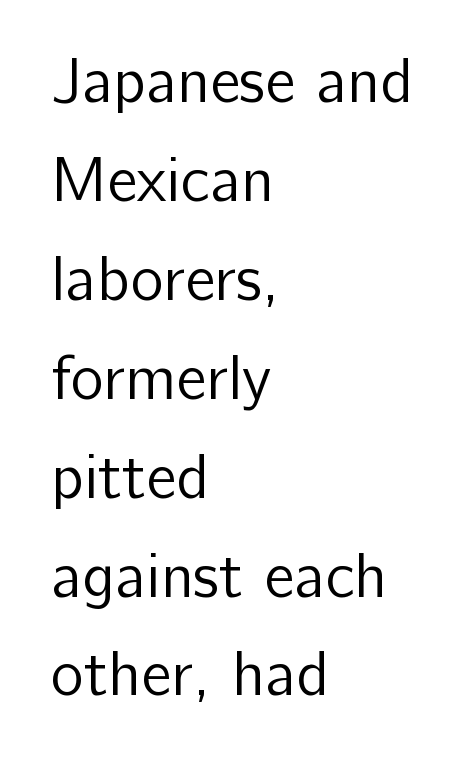
{"serif": "no", "italic": "no", "bold": "no", "weight": "regular", "width": "normal", "stroke_contrast": "low", "x_height": "medium", "monospaced": "no", "underline": "no", "align": "left", "line_spacing": "normal", "line_spacing_ratio": 1.57, "letter_spacing": "normal", "letter_spacing_em": 0.0, "glyph_px": 63}
